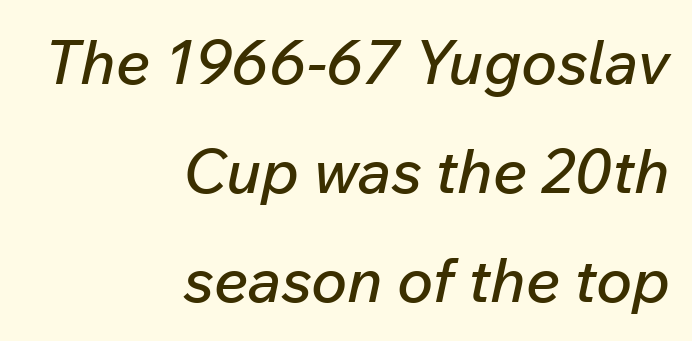
Only glyphs here, with clear space below each row. In terms of posture, this sample is oblique. The rendering uses natural spacing where letterforms have individual widths. Words appear dense and cohesive because spacing is normal. Which margin do the lines hug? The right one — the left edge is uneven.
